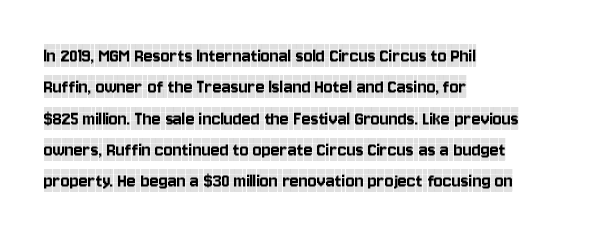
The image shows 21 px text type, upright; set left-aligned, normal line spacing (1.49x), normal letter spacing, not underlined.
